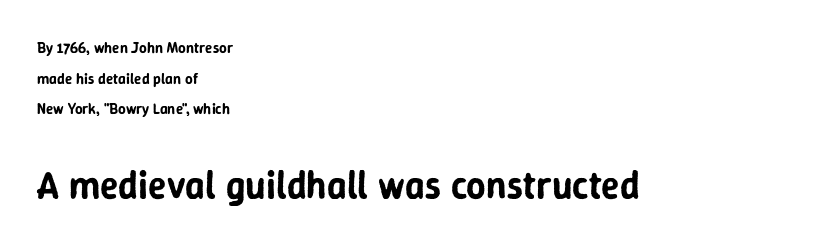
Spacing between characters is what you'd get straight out of the box. A typesetter would call this leading open, well beyond the default. The zone under the glyphs is completely vacant. Varying glyph widths throughout — classic text-font behaviour.
